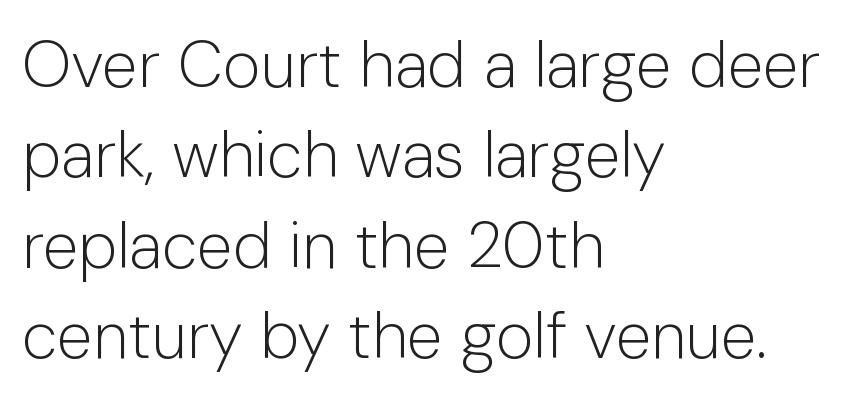
These lines are rendered in a variable-pitch font. Line spacing here is normal. Caption: face not bold, strokes unweighted. Students, note that the glyphs here touch the page at normal intervals. The text was rendered using a sans face with plain stroke endings. In CSS terms this would be text-align: left.
